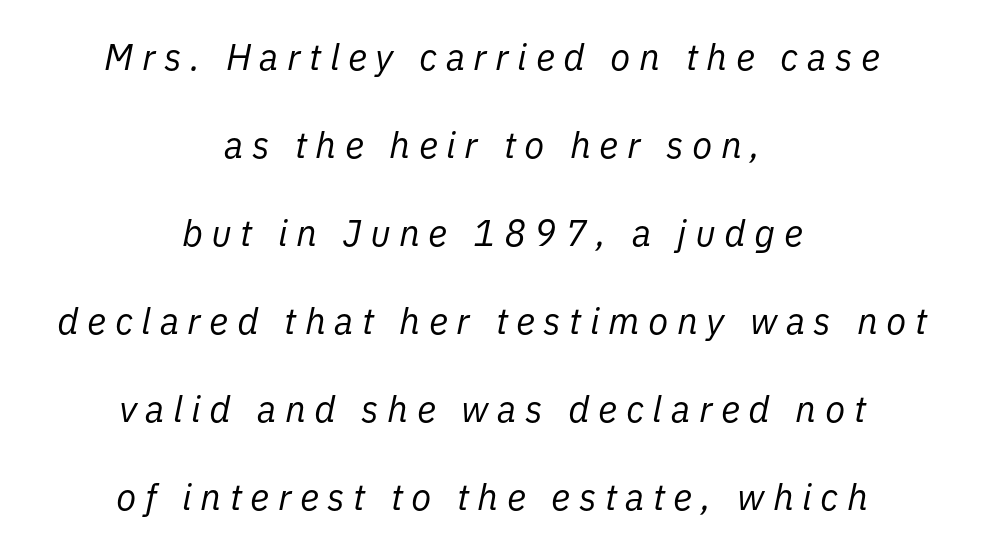
The image shows 37 px regular-weight type, italic (leaning right); set centered, loose line spacing (2.38x), unusually wide letter spacing (+0.23 em), not underlined; low stroke contrast and a medium x-height.
